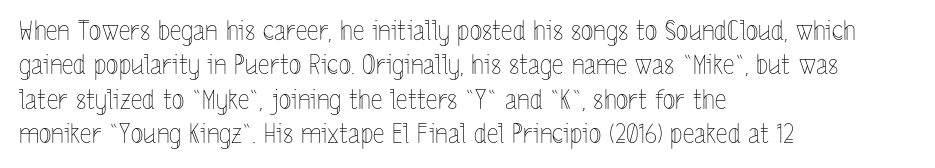
Leftover space on each line is placed entirely after the last word. Notice how the stems are strictly vertical — no italics here. The rendering uses a moderate line-height, typical for paragraphs. Underlining? Definitely not there. A light-to-regular cut is what we see here.
